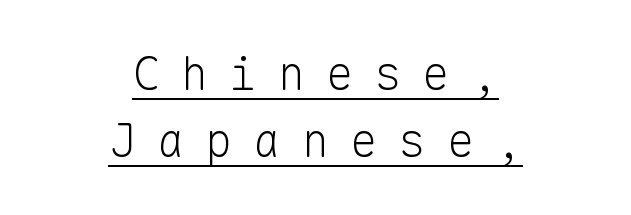
The image shows 46 px light sans-serif type, upright, monospaced; set centered, normal line spacing (1.46x), unusually wide letter spacing (+0.45 em), underlined; low stroke contrast and a medium x-height.
